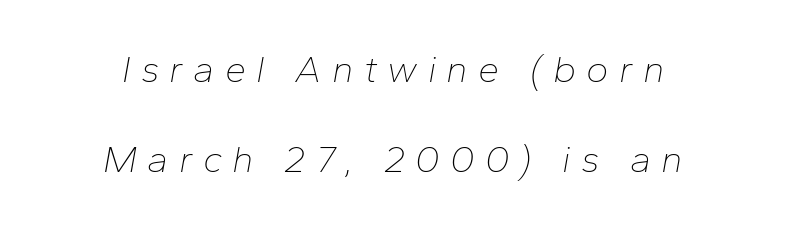
Compared with ordinary roman type, these characters are visibly tilted. Varying glyph widths throughout — classic text-font behaviour. Rows of type keep a wide berth in the vertical direction. Short and long lines alike share a common midpoint. The letterforms stand isolated, each surrounded by extra space.
